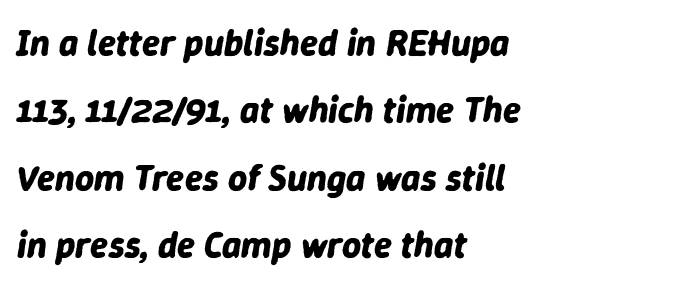
The image shows 37 px bold type, italic (leaning right); set left-aligned, line spacing 1.82x, normal letter spacing, not underlined; low stroke contrast and a medium x-height.
